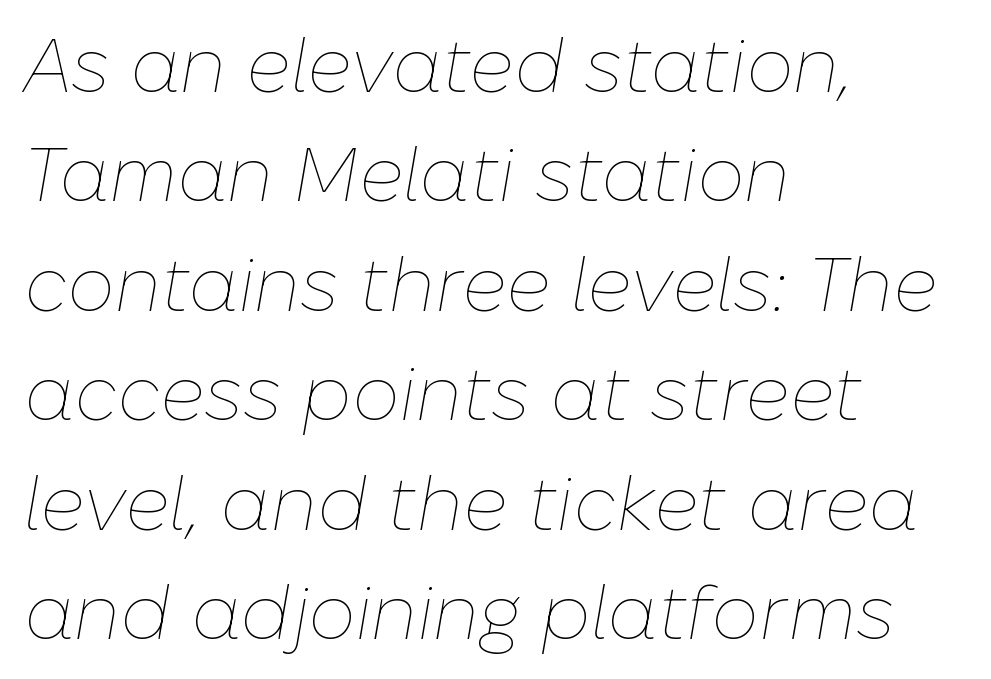
{"italic": "yes", "lean": "right", "slant_degrees": 10, "bold": "no", "weight": "thin", "width": "normal", "stroke_contrast": "low", "x_height": "medium", "monospaced": "no", "underline": "no", "align": "left", "line_spacing": "normal", "line_spacing_ratio": 1.46, "letter_spacing": "normal", "letter_spacing_em": 0.0, "glyph_px": 75}
